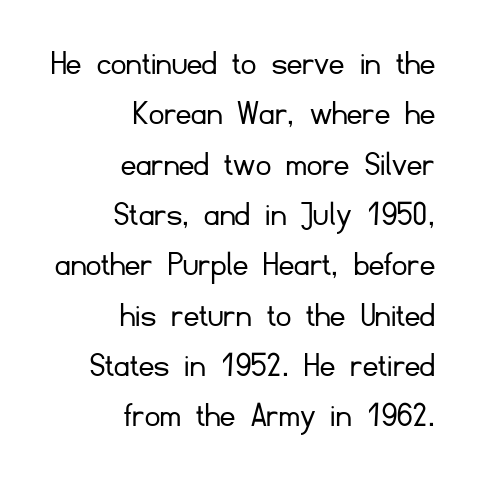
The image shows 37 px light sans-serif type, upright; set right-aligned, normal line spacing (1.36x), normal letter spacing, not underlined; low stroke contrast and a small x-height.
